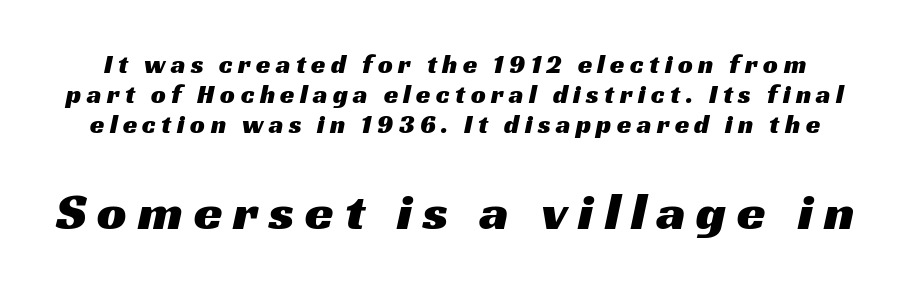
{"serif": "no", "width": "wide", "stroke_contrast": "medium", "x_height": "medium", "monospaced": "no", "underline": "no", "line_spacing": "tight", "line_spacing_ratio": 1.15, "letter_spacing": "wide", "letter_spacing_em": 0.21, "larger_block": "second", "size_ratio": 2.0, "glyph_px": 52}
